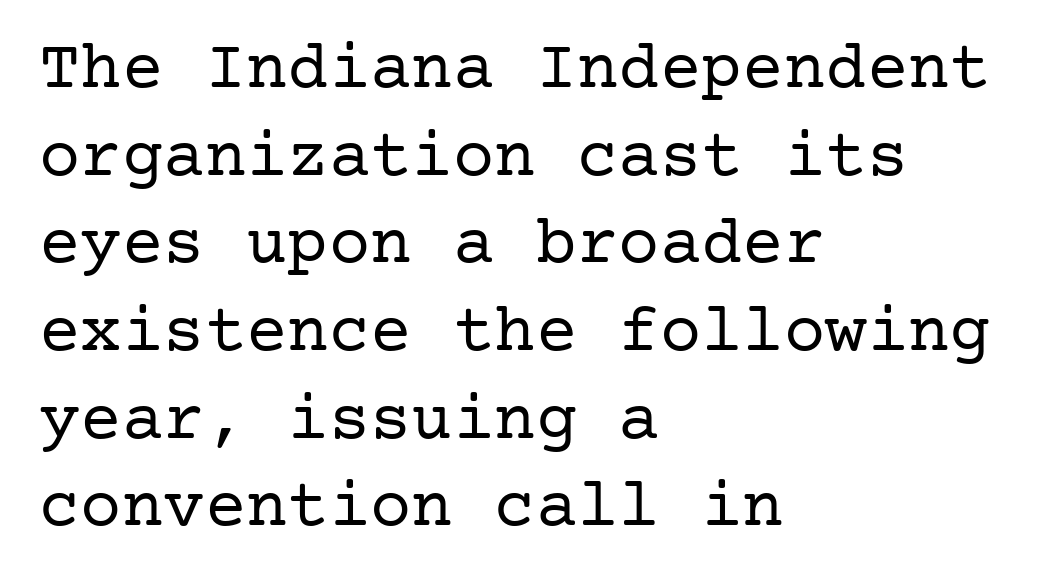
{"serif": "yes", "italic": "no", "bold": "no", "weight": "regular", "width": "normal", "stroke_contrast": "low", "x_height": "medium", "underline": "no", "align": "left", "line_spacing": "normal", "line_spacing_ratio": 1.27, "letter_spacing": "normal", "letter_spacing_em": 0.0, "glyph_px": 69}
